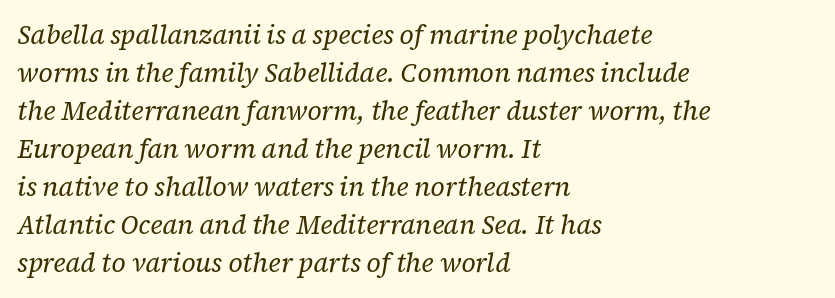
{"italic": "yes", "lean": "right", "slant_degrees": 12, "bold": "no", "underline": "no", "align": "left", "line_spacing": "normal", "line_spacing_ratio": 1.46, "letter_spacing": "normal", "letter_spacing_em": 0.0, "glyph_px": 26}
